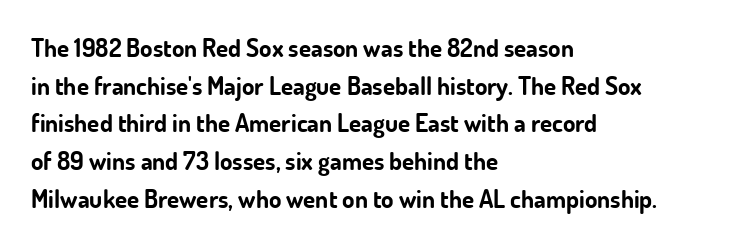
Students, note that the glyphs here touch the page at normal intervals. The vertical gap from one line to the next is medium. The lettering stays uniformly vertical, giving the passage a roman look. The lines are quadded left. Heft: maximum for text — a bold. Type without underlining.
